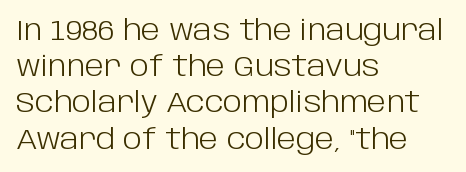
Ascenders rise straight up at ninety degrees. The letters carry no serifs — their stems end cleanly without finishing strokes. Leading: standard. Short note: letters normally spaced. The rag falls on the right side of this text block.
